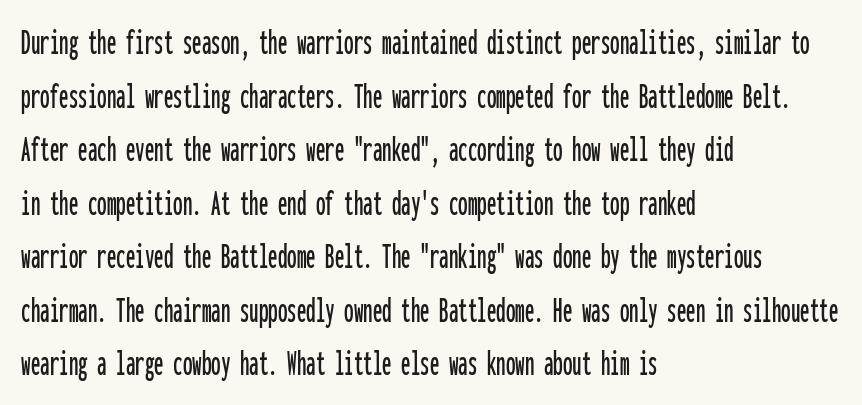
Q: Is the text italic (slanted)? A: No, it is upright.
Q: Is the typeface a serif or a sans-serif typeface? A: Sans-serif.
Q: Is the text underlined? A: No.
Q: How is the paragraph aligned? A: Left-aligned.
Q: Is the spacing between letters normal or unusually wide? A: Normal.
Q: Is the spacing between lines tight, normal or loose? A: Normal.
Q: Width (condensed, normal, or wide)? A: Condensed.
Q: Stroke contrast? A: Low.
Q: x-height? A: Medium.
Q: Monospaced? A: Yes.
